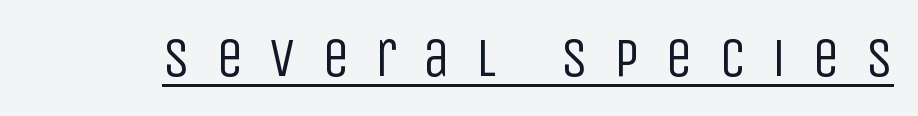
The image shows 55 px regular-weight, condensed sans-serif type, upright; set unusually wide letter spacing (+0.47 em), underlined; low stroke contrast and a large x-height.
